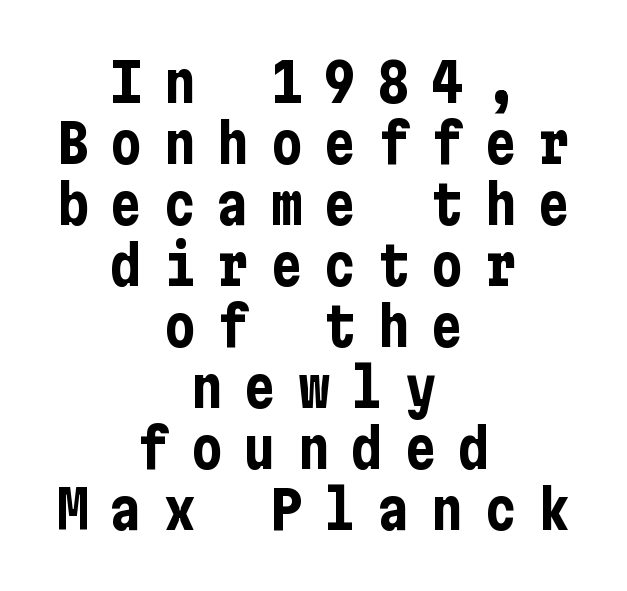
The image shows 53 px bold, condensed sans-serif type, upright; set centered, tight line spacing (1.15x), unusually wide letter spacing (+0.41 em), not underlined; low stroke contrast and a medium x-height.
